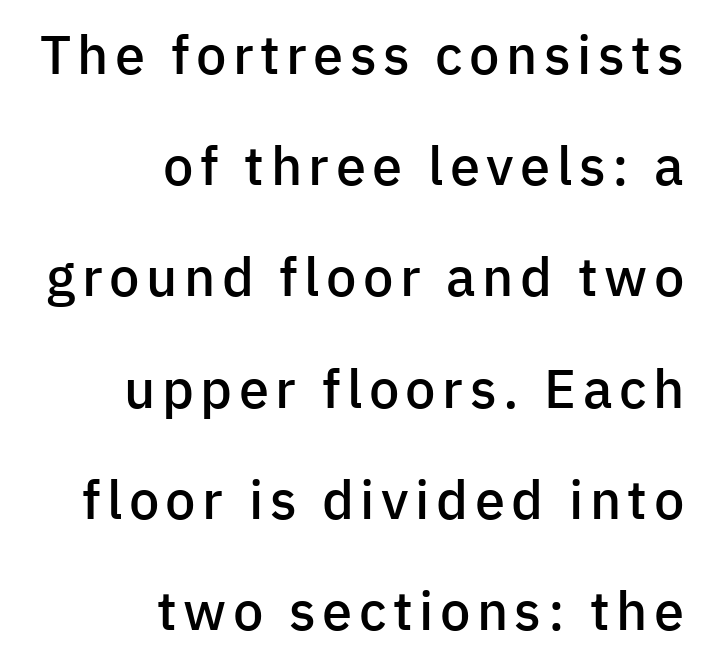
The image shows 54 px semibold sans-serif type, upright; set right-aligned, loose line spacing (2.06x), not underlined; low stroke contrast and a medium x-height.
